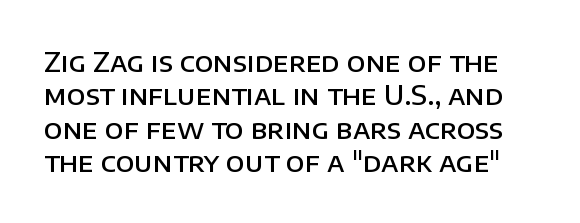
What stands out about the letter spacing? Nothing — it is the standard amount. Descenders hang freely into open space. How heavy is the stroke? Medium-heavy — a semibold, shy of bold. Vertical strokes here are truly vertical.
